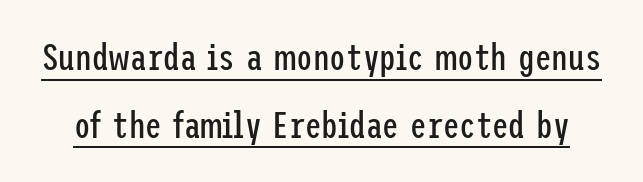
{"serif": "no", "italic": "no", "bold": "no", "weight": "regular", "width": "condensed", "stroke_contrast": "low", "x_height": "medium", "underline": "yes", "line_spacing_ratio": 1.83, "letter_spacing": "normal", "letter_spacing_em": 0.0, "glyph_px": 37}
